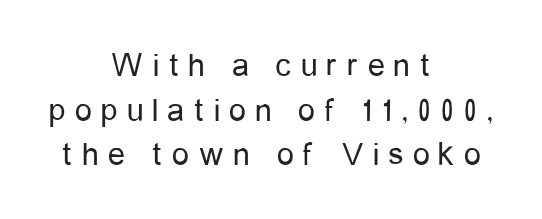
Do the characters align in a grid? No, the font is proportional. Whoever set this chose a conventional vertical rhythm. The face used here is a sans, in the tradition of grotesques and geometrics. Notice how the passage keeps no hard edge, just a central spine.
